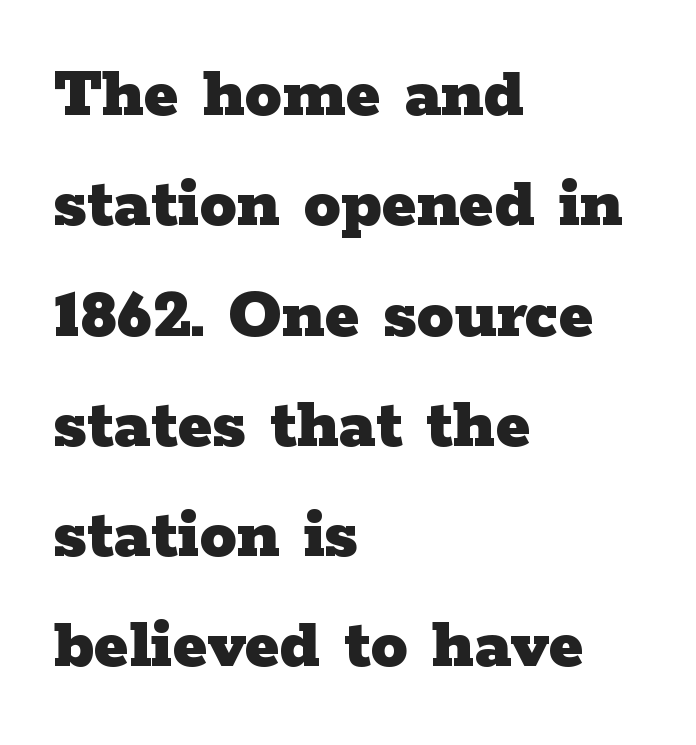
Q: Is the text bold? A: Yes.
Q: Is the text italic (slanted)? A: No, it is upright.
Q: Is the typeface a serif or a sans-serif typeface? A: Serif.
Q: Is the text underlined? A: No.
Q: How is the paragraph aligned? A: Left-aligned.
Q: Is the spacing between letters normal or unusually wide? A: Normal.
Q: Is the spacing between lines tight, normal or loose? A: Normal.
Q: Width (condensed, normal, or wide)? A: Wide.
Q: Stroke contrast? A: Low.
Q: x-height? A: Medium.
Q: Monospaced? A: No.
